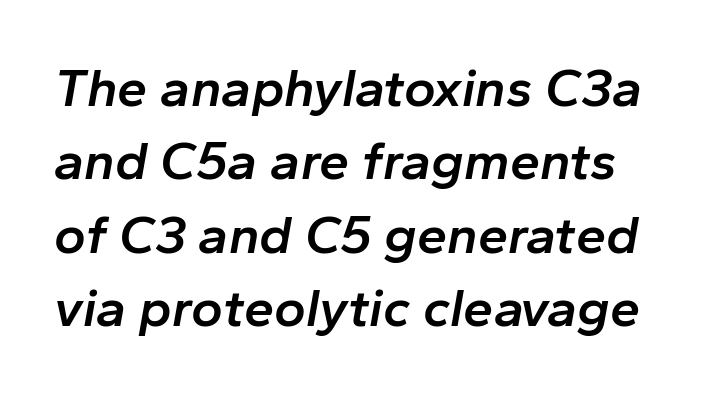
The image shows 54 px semibold type, italic (leaning right); set normal line spacing (1.36x), normal letter spacing, not underlined; low stroke contrast and a medium x-height.
